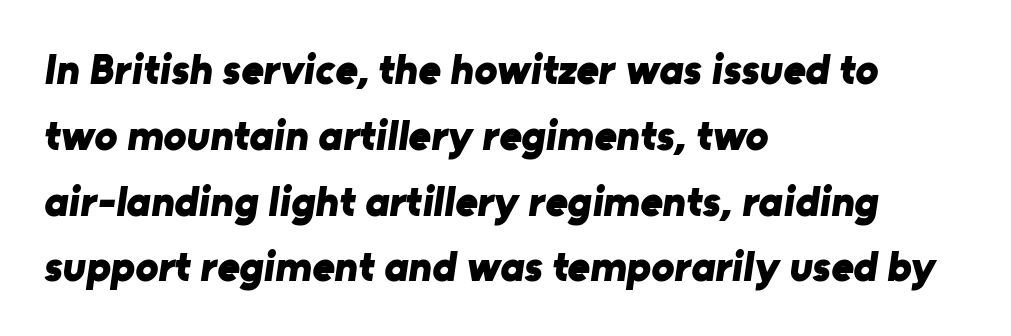
Q: Is the text bold? A: Yes.
Q: Is the typeface a serif or a sans-serif typeface? A: Sans-serif.
Q: Is the text underlined? A: No.
Q: How is the paragraph aligned? A: Left-aligned.
Q: Is the spacing between letters normal or unusually wide? A: Normal.
Q: Is the spacing between lines tight, normal or loose? A: Normal.
Q: Width (condensed, normal, or wide)? A: Normal.
Q: Stroke contrast? A: Low.
Q: x-height? A: Medium.
Q: Monospaced? A: No.
